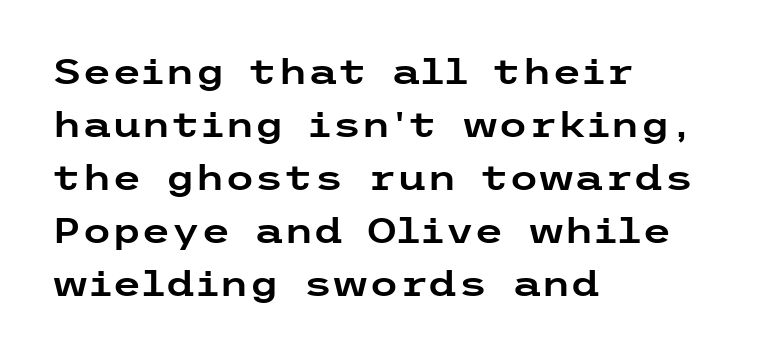
Q: Is the text italic (slanted)? A: No, it is upright.
Q: Is the typeface a serif or a sans-serif typeface? A: Sans-serif.
Q: Is the text underlined? A: No.
Q: How is the paragraph aligned? A: Left-aligned.
Q: Is the spacing between letters normal or unusually wide? A: Normal.
Q: Is the spacing between lines tight, normal or loose? A: Normal.
Q: Width (condensed, normal, or wide)? A: Wide.
Q: Stroke contrast? A: Low.
Q: x-height? A: Medium.
